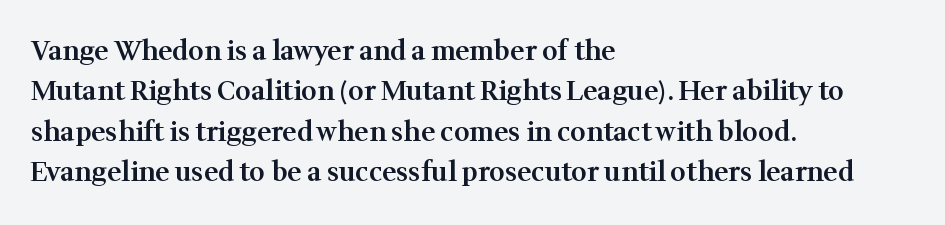
Q: Is the text bold? A: Semi-bold.
Q: Is the text italic (slanted)? A: No, it is upright.
Q: Is the text underlined? A: No.
Q: How is the paragraph aligned? A: Left-aligned.
Q: Is the spacing between letters normal or unusually wide? A: Normal.
Q: Is the spacing between lines tight, normal or loose? A: Normal.
